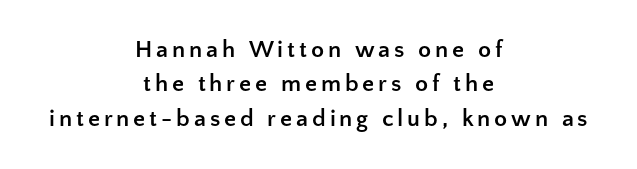
Vertically, the passage feels balanced, rows spaced as you'd expect. The letters stand straight up with perfectly vertical stems. I'd describe the lettering as bold — thick and assertive. These lines are centered, leaving both edges ragged. Lines of text with bare space underneath.
